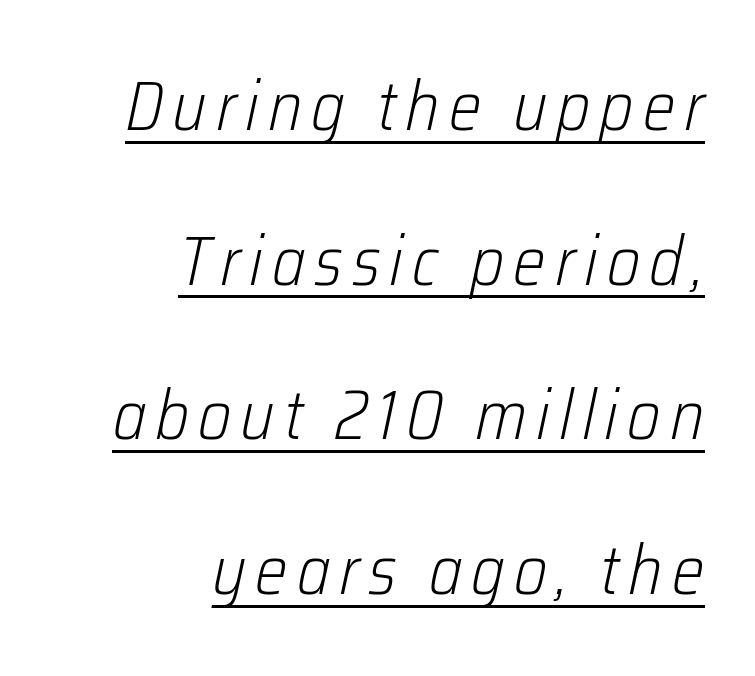
The image shows 69 px light, condensed type, italic (leaning right); set right-aligned, loose line spacing (2.24x), underlined; low stroke contrast and a medium x-height.
